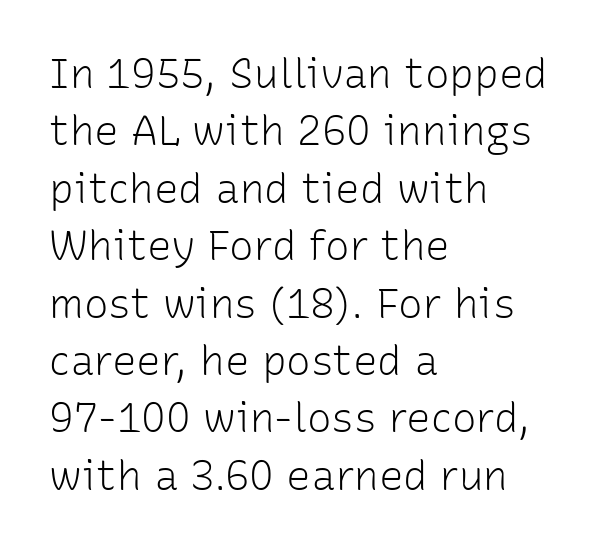
The letterforms sit at book weight or below. Inter-character spacing is left at the font's built-in metrics. This is the regular roman posture of the typeface. This is sans-serif lettering, the kind often seen on screens and signage. Descenders are the only things crossing below the line.
